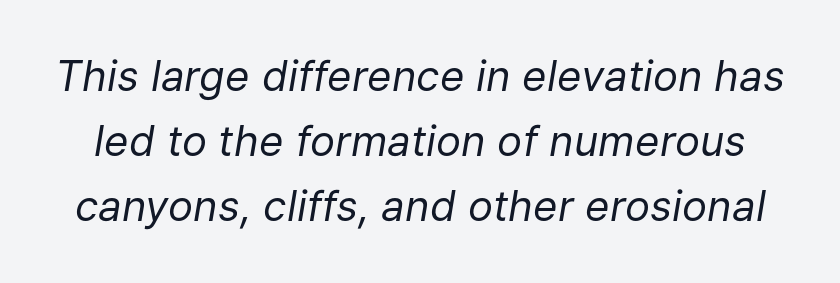
{"italic": "yes", "lean": "right", "slant_degrees": 9, "bold": "no", "weight": "regular", "width": "normal", "stroke_contrast": "low", "x_height": "medium", "monospaced": "no", "underline": "no", "line_spacing": "normal", "line_spacing_ratio": 1.55, "letter_spacing": "normal", "letter_spacing_em": 0.0, "glyph_px": 42}
